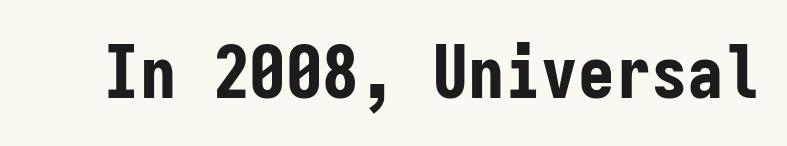
Q: Is the text bold? A: Yes.
Q: Is the text italic (slanted)? A: No, it is upright.
Q: Is the typeface a serif or a sans-serif typeface? A: Sans-serif.
Q: Is the text underlined? A: No.
Q: Is the spacing between letters normal or unusually wide? A: Normal.
Q: Width (condensed, normal, or wide)? A: Condensed.
Q: Stroke contrast? A: Low.
Q: x-height? A: Medium.
Q: Monospaced? A: Yes.
